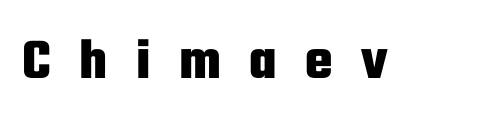
The face used here is proportionally spaced, like ordinary book or web type. The rendering inserts visible extra space after every character. Vertical strokes here are truly vertical. Its strokes are broad and dark, the hallmark of bold type.
